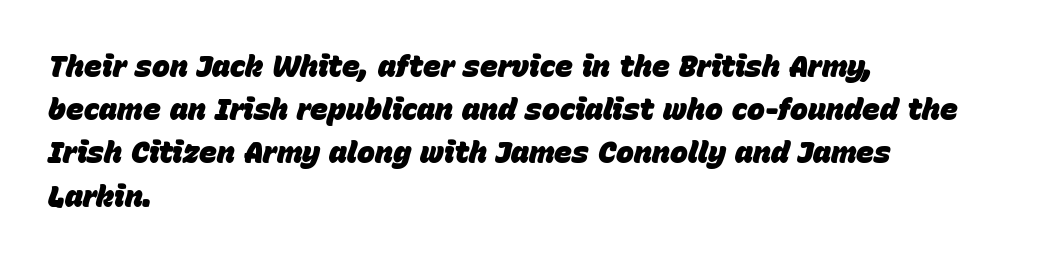
{"italic": "yes", "lean": "right", "slant_degrees": 15, "bold": "yes", "weight": "heavy", "width": "normal", "stroke_contrast": "low", "x_height": "large", "monospaced": "no", "underline": "no", "align": "left", "line_spacing": "normal", "line_spacing_ratio": 1.44, "letter_spacing": "normal", "letter_spacing_em": 0.0, "glyph_px": 30}
